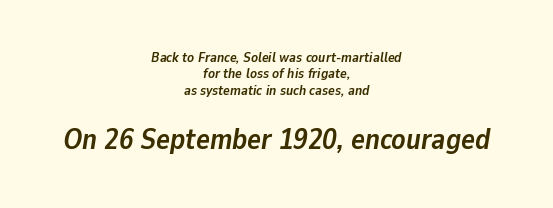
{"italic": "yes", "lean": "right", "slant_degrees": 9, "bold": "yes", "weight": "semibold", "width": "normal", "stroke_contrast": "low", "x_height": "medium", "monospaced": "no", "underline": "no", "align": "center", "line_spacing_ratio": 1.17, "letter_spacing": "normal", "letter_spacing_em": 0.0, "larger_block": "second", "size_ratio": 2.07, "glyph_px": 29}
